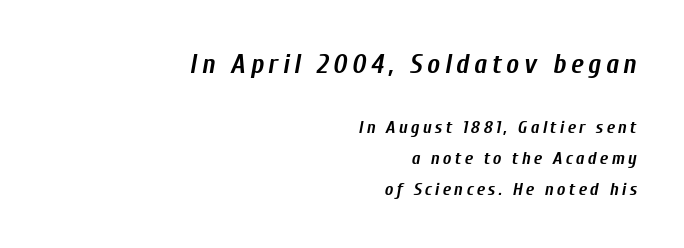
Q: Is the text bold? A: Yes.
Q: Is the text italic (slanted)? A: Yes, it leans right by about 10 degrees.
Q: Is the text underlined? A: No.
Q: How is the paragraph aligned? A: Right-aligned.
Q: Which block of text is set in a larger size, the first (top) or the second (bottom)? A: The first (top) one.
